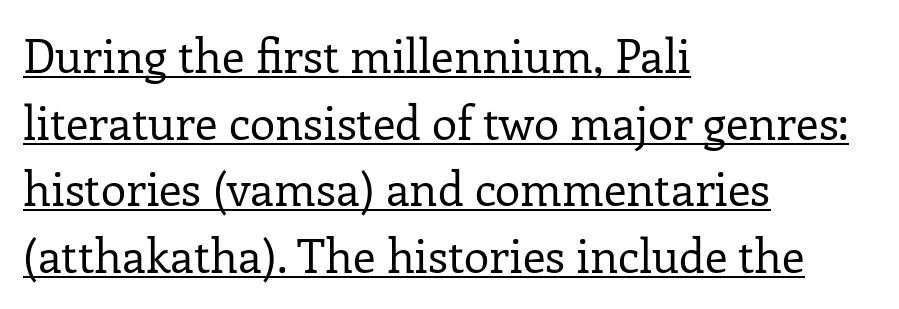
The image shows 46 px regular-weight serif type, upright; set left-aligned, normal line spacing (1.45x), normal letter spacing, underlined; low stroke contrast and a medium x-height.
